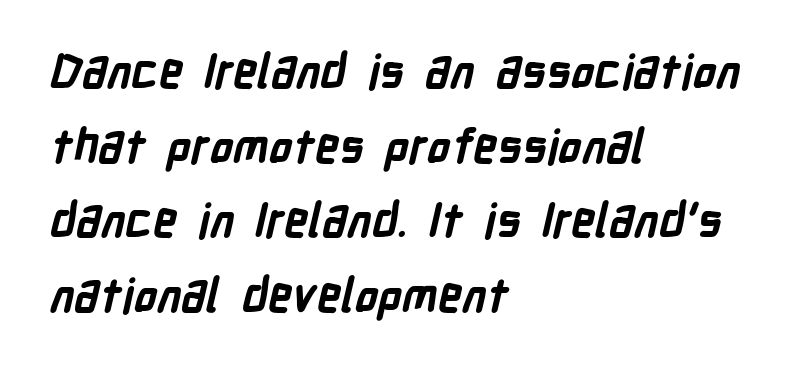
{"serif": "no", "bold": "yes", "weight": "bold", "width": "condensed", "stroke_contrast": "low", "x_height": "medium", "monospaced": "no", "underline": "no", "align": "left", "line_spacing": "normal", "line_spacing_ratio": 1.59, "letter_spacing": "normal", "letter_spacing_em": 0.0, "glyph_px": 47}
